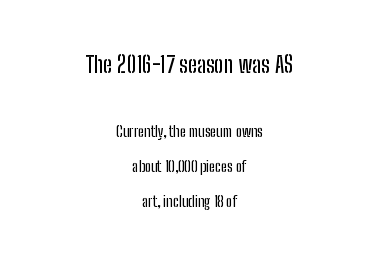
{"italic": "no", "underline": "no", "align": "center", "line_spacing": "loose", "line_spacing_ratio": 2.33, "letter_spacing": "normal", "letter_spacing_em": 0.0, "larger_block": "first", "size_ratio": 1.53, "glyph_px": 23}
